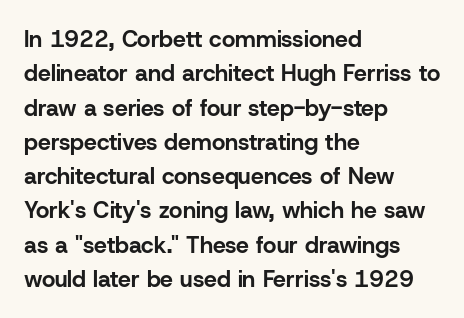
{"italic": "no", "bold": "yes", "underline": "no", "align": "left", "line_spacing": "normal", "line_spacing_ratio": 1.49, "letter_spacing": "normal", "letter_spacing_em": 0.0, "glyph_px": 23}
